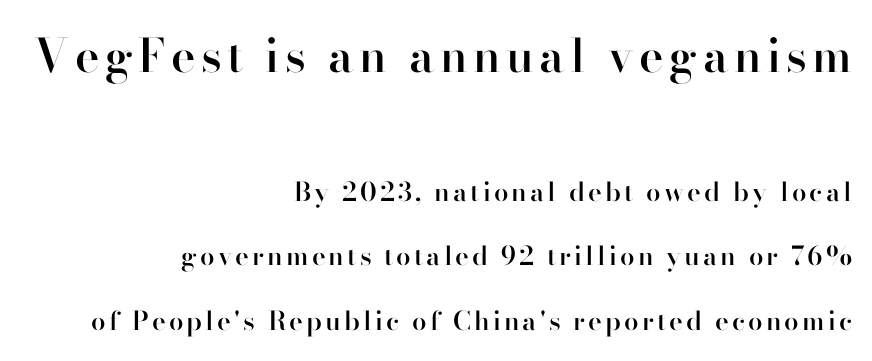
{"serif": "yes", "italic": "no", "bold": "semi", "weight": "semibold", "width": "normal", "stroke_contrast": "high", "x_height": "small", "monospaced": "no", "underline": "no", "align": "right", "line_spacing": "loose", "line_spacing_ratio": 2.48, "larger_block": "first", "size_ratio": 1.77, "glyph_px": 46}
